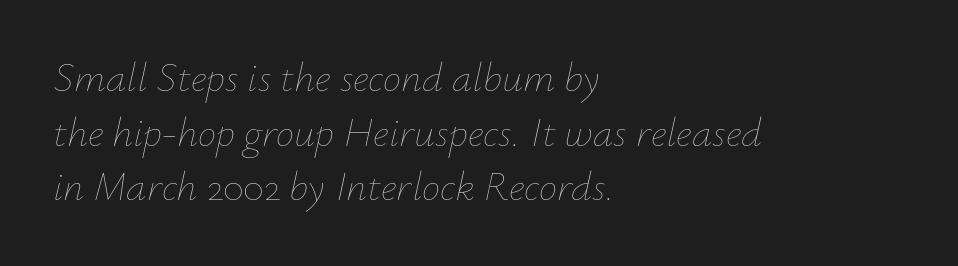
{"italic": "yes", "lean": "right", "slant_degrees": 12, "bold": "no", "weight": "thin", "width": "normal", "stroke_contrast": "low", "x_height": "small", "monospaced": "no", "underline": "no", "align": "left", "line_spacing": "normal", "line_spacing_ratio": 1.33, "letter_spacing": "normal", "letter_spacing_em": 0.0, "glyph_px": 41}
